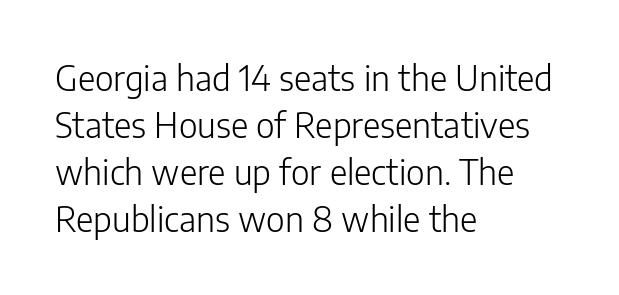
Q: Is the text bold? A: No.
Q: Is the text italic (slanted)? A: No, it is upright.
Q: Is the typeface a serif or a sans-serif typeface? A: Sans-serif.
Q: Is the text underlined? A: No.
Q: How is the paragraph aligned? A: Left-aligned.
Q: Is the spacing between letters normal or unusually wide? A: Normal.
Q: Is the spacing between lines tight, normal or loose? A: Normal.
Q: Width (condensed, normal, or wide)? A: Normal.
Q: Stroke contrast? A: Low.
Q: x-height? A: Medium.
Q: Monospaced? A: No.
